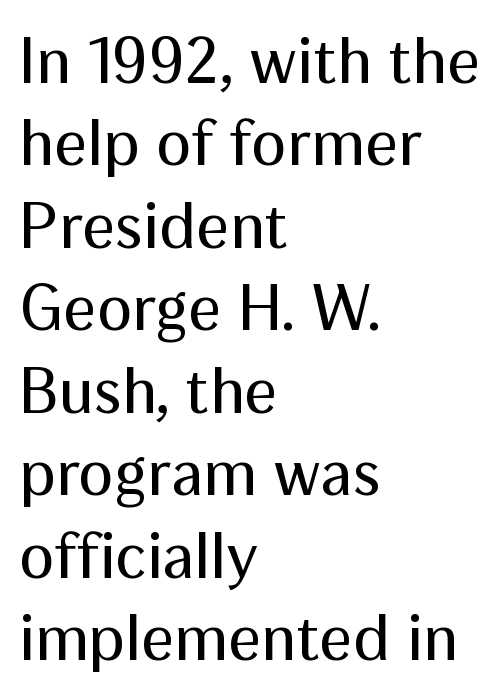
Q: Is the text bold? A: No.
Q: Is the text italic (slanted)? A: No, it is upright.
Q: Is the typeface a serif or a sans-serif typeface? A: Sans-serif.
Q: Is the text underlined? A: No.
Q: How is the paragraph aligned? A: Left-aligned.
Q: Is the spacing between letters normal or unusually wide? A: Normal.
Q: Is the spacing between lines tight, normal or loose? A: Normal.
Q: Width (condensed, normal, or wide)? A: Normal.
Q: Stroke contrast? A: Medium.
Q: x-height? A: Medium.
Q: Monospaced? A: No.
